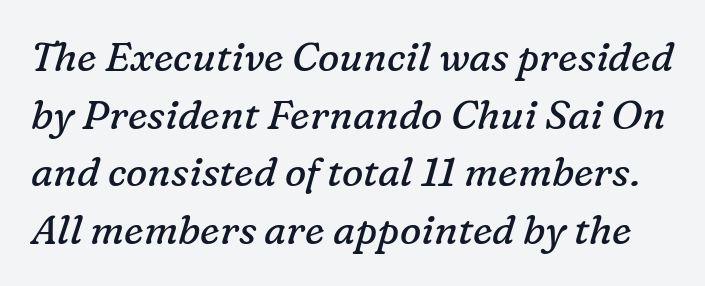
The characters display serif detailing at their extremities. How would I describe the line gaps? Plain and ordinary. Unbolded letterforms with no extra heft. Short note: letters normally spaced. This sample uses an oblique cut, with every glyph tilted off the vertical.
